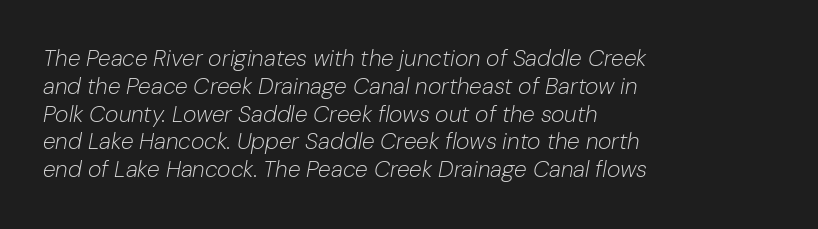
Standard letterfit; no display-style spreading of the glyphs. Italic: yes, the glyphs are oblique. Alignment: flush left. Is this a heavy cut? Hardly; it is regular or lighter.
